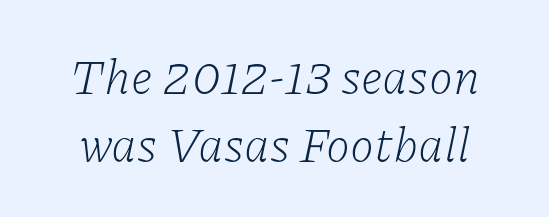
Q: Is the text bold? A: No.
Q: Is the text italic (slanted)? A: Yes, it leans right by about 11 degrees.
Q: Is the typeface a serif or a sans-serif typeface? A: Serif.
Q: Is the text underlined? A: No.
Q: Is the spacing between letters normal or unusually wide? A: Normal.
Q: Is the spacing between lines tight, normal or loose? A: Normal.
Q: Width (condensed, normal, or wide)? A: Normal.
Q: Stroke contrast? A: Low.
Q: x-height? A: Medium.
Q: Monospaced? A: No.
